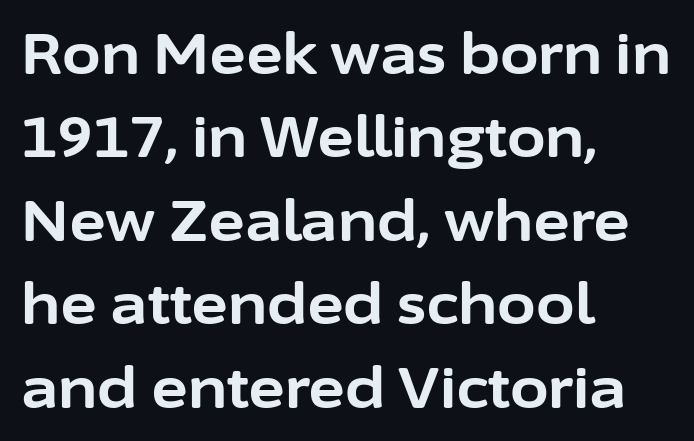
The image shows 56 px bold sans-serif type, upright; set left-aligned, normal line spacing (1.49x), normal letter spacing, not underlined; low stroke contrast and a medium x-height.
